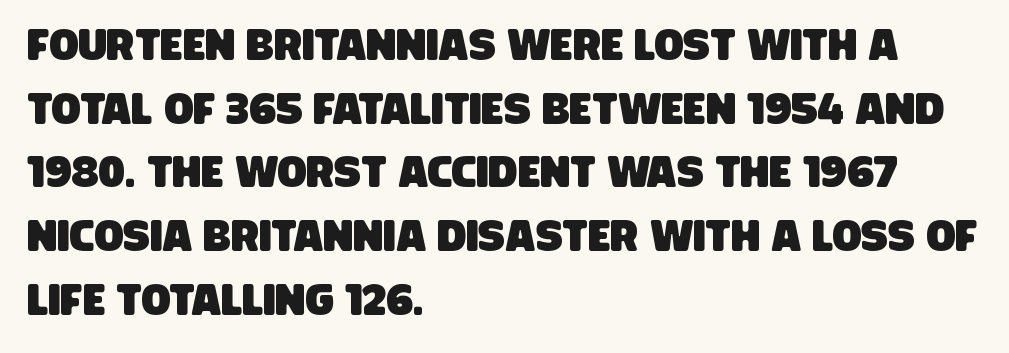
The image shows 43 px condensed sans-serif type; set left-aligned, normal line spacing (1.48x), normal letter spacing, not underlined; low stroke contrast and a large x-height.
